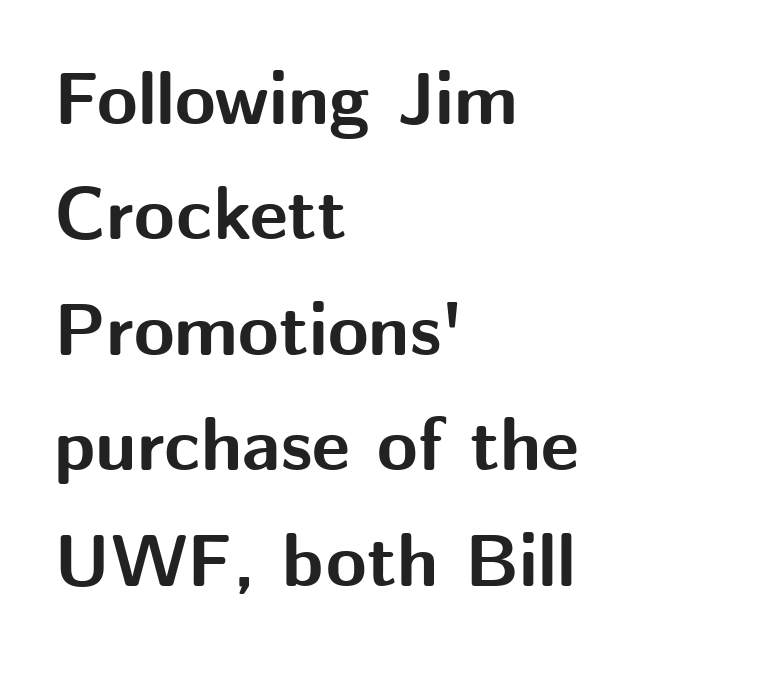
{"serif": "no", "italic": "no", "bold": "yes", "weight": "bold", "width": "normal", "stroke_contrast": "medium", "x_height": "medium", "monospaced": "no", "underline": "no", "align": "left", "line_spacing": "normal", "line_spacing_ratio": 1.56, "letter_spacing": "normal", "letter_spacing_em": 0.0, "glyph_px": 74}
